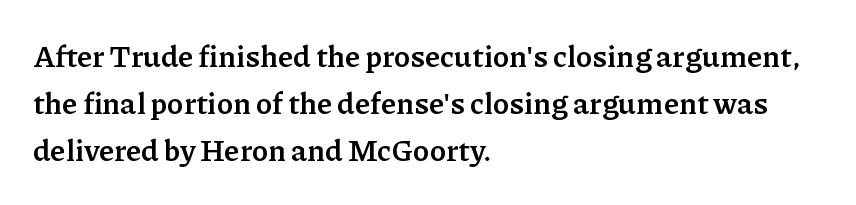
The image shows 30 px semibold serif type, upright; set left-aligned, normal line spacing (1.57x), normal letter spacing, not underlined; low stroke contrast and a medium x-height.
